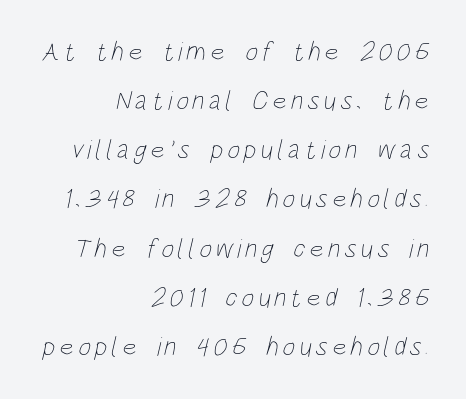
The image shows 27 px text type; set right-aligned, line spacing 1.82x, not underlined.
